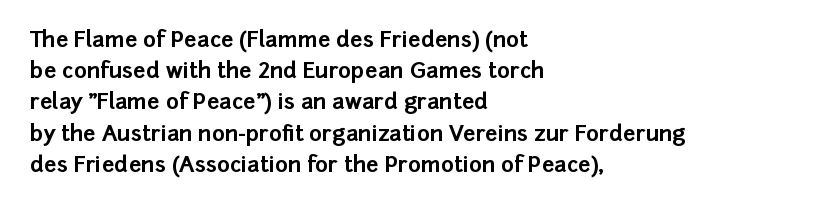
In CSS terms this would be text-align: left. Baseline-to-baseline distance is the conventional proportion of letter height. Notice how the stems are strictly vertical — no italics here. The space beneath each line is pristine and unruled. Spacing between characters is what you'd get straight out of the box. The passage shown is emphatically bold.
